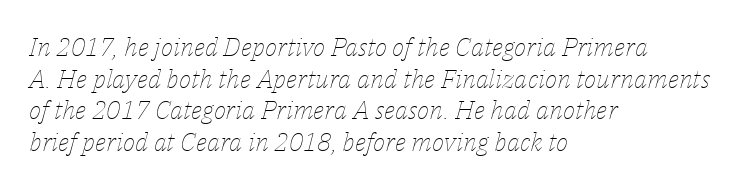
Q: Is the text bold? A: No.
Q: Is the text italic (slanted)? A: Yes, it leans right by about 14 degrees.
Q: Is the text underlined? A: No.
Q: How is the paragraph aligned? A: Left-aligned.
Q: Is the spacing between letters normal or unusually wide? A: Normal.
